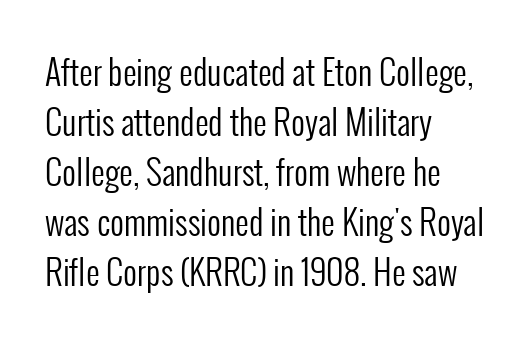
{"serif": "no", "italic": "no", "bold": "no", "weight": "regular", "width": "condensed", "stroke_contrast": "low", "x_height": "medium", "monospaced": "no", "underline": "no", "align": "left", "line_spacing": "normal", "line_spacing_ratio": 1.47, "letter_spacing": "normal", "letter_spacing_em": 0.0, "glyph_px": 34}
